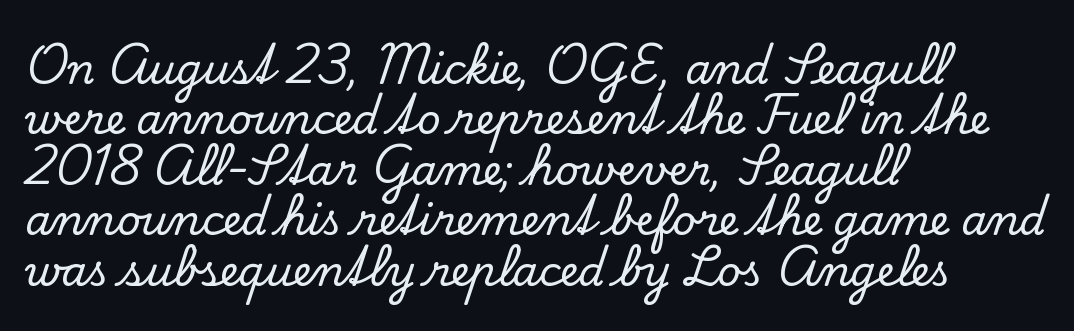
The type is set solid horizontally, with unmodified tracking. Bare-footed words on every line. Type style note: has serifs. Leftover space on each line is placed entirely after the last word. The letters advance in unequal steps, a hallmark of proportional type.
